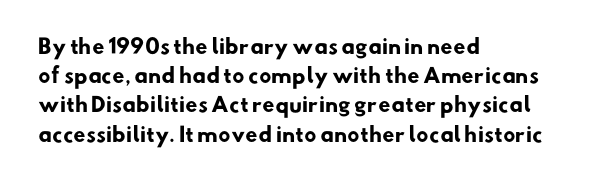
{"bold": "yes", "underline": "no", "align": "left", "line_spacing": "normal", "line_spacing_ratio": 1.46, "letter_spacing": "normal", "letter_spacing_em": 0.0, "glyph_px": 20}
